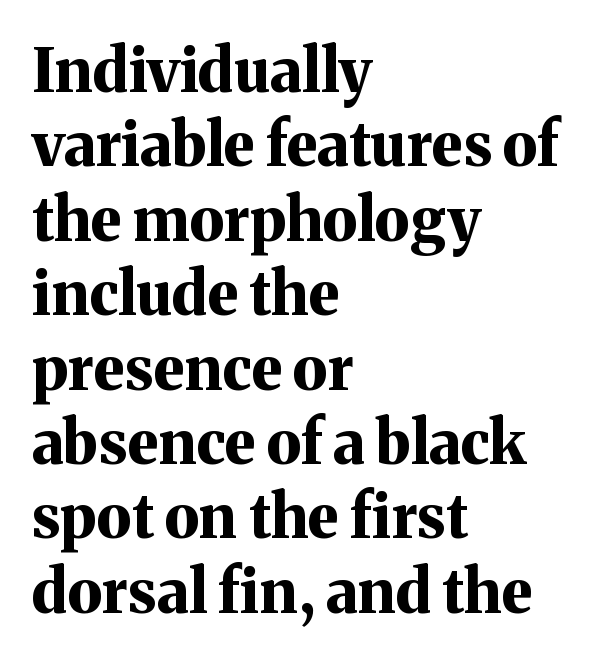
Q: Is the text bold? A: Yes.
Q: Is the text italic (slanted)? A: No, it is upright.
Q: Is the typeface a serif or a sans-serif typeface? A: Serif.
Q: Is the text underlined? A: No.
Q: How is the paragraph aligned? A: Left-aligned.
Q: Is the spacing between letters normal or unusually wide? A: Normal.
Q: Width (condensed, normal, or wide)? A: Normal.
Q: Stroke contrast? A: Medium.
Q: x-height? A: Medium.
Q: Monospaced? A: No.
